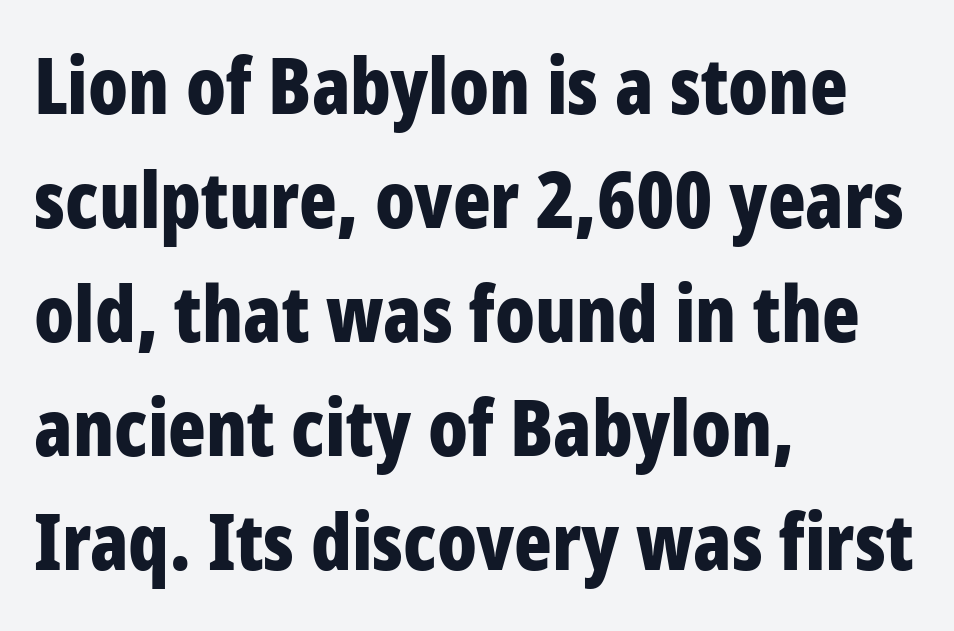
The image shows 78 px bold, condensed sans-serif type, upright; set left-aligned, normal line spacing (1.46x), normal letter spacing, not underlined; low stroke contrast and a large x-height.
